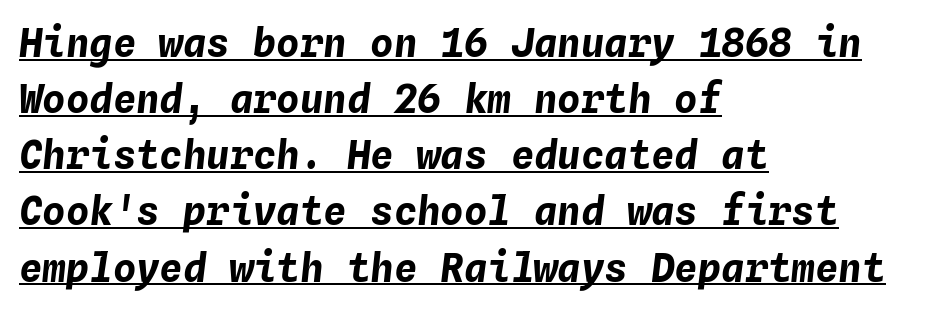
The sample has been set heavy, in full bold. Spacing verdict: monospaced, one width for all characters. The letters sit at their default tracking, neither squeezed nor spread. Decoration check: the copy is underlined. These lines were composed using italics.
